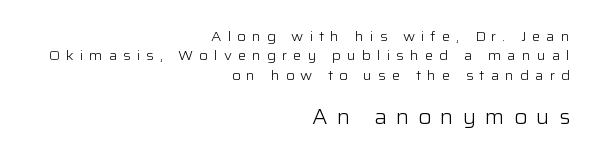
Underlining? Definitely not there. These lines stack with their right ends in a neat column. The type sits square on the baseline with zero lean. Compared with typical body copy, the letter spacing here is much looser.
